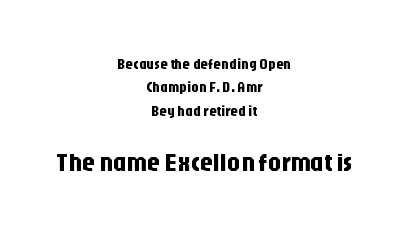
Q: Is the text italic (slanted)? A: No, it is upright.
Q: Is the text underlined? A: No.
Q: How is the paragraph aligned? A: Centered.
Q: Is the spacing between letters normal or unusually wide? A: Normal.
Q: Is the spacing between lines tight, normal or loose? A: Normal.
Q: Which block of text is set in a larger size, the first (top) or the second (bottom)? A: The second (bottom) one.
